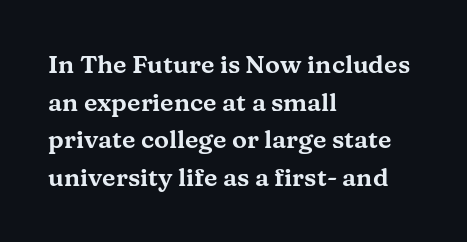
The image shows 25 px text type, upright; set left-aligned, normal line spacing (1.51x), normal letter spacing, not underlined.
